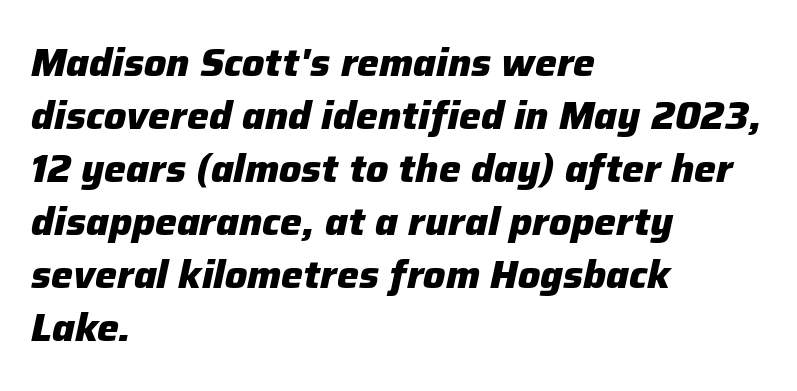
{"italic": "yes", "lean": "right", "slant_degrees": 12, "bold": "yes", "weight": "heavy", "width": "normal", "stroke_contrast": "low", "x_height": "medium", "monospaced": "no", "underline": "no", "align": "left", "line_spacing": "normal", "line_spacing_ratio": 1.36, "letter_spacing": "normal", "letter_spacing_em": 0.0, "glyph_px": 39}
